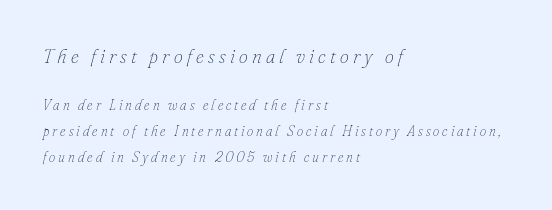
{"italic": "yes", "lean": "right", "slant_degrees": 16, "bold": "no", "underline": "no", "align": "left", "line_spacing_ratio": 1.86, "letter_spacing": "wide", "letter_spacing_em": 0.21, "larger_block": "first", "size_ratio": 1.43, "glyph_px": 20}
